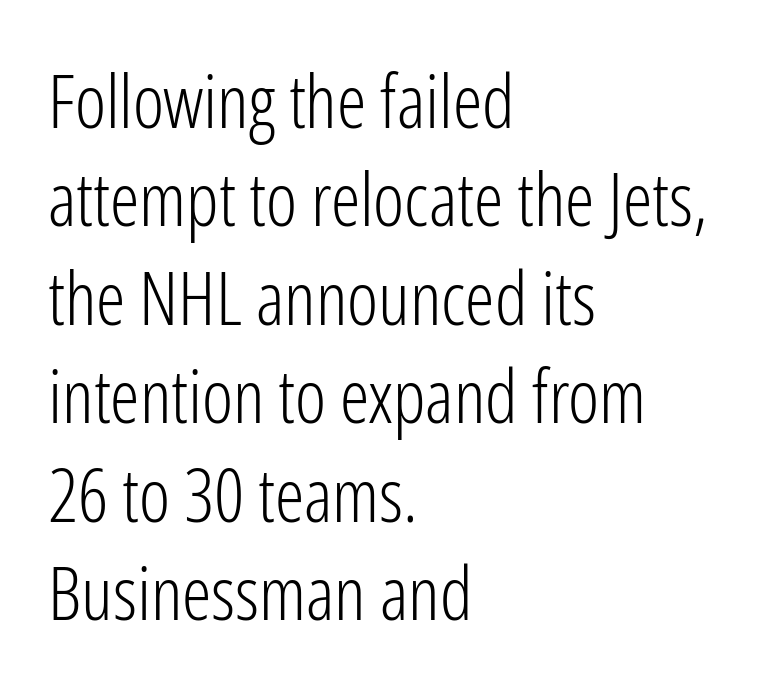
{"serif": "no", "italic": "no", "bold": "no", "weight": "light", "width": "condensed", "stroke_contrast": "low", "x_height": "medium", "monospaced": "no", "underline": "no", "align": "left", "line_spacing": "normal", "line_spacing_ratio": 1.33, "letter_spacing": "normal", "letter_spacing_em": 0.0, "glyph_px": 74}
